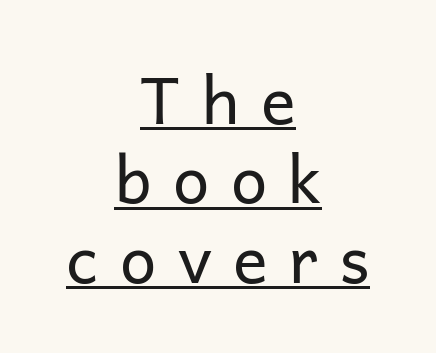
The image shows 65 px regular-weight sans-serif type, upright; set centered, line spacing 1.22x, unusually wide letter spacing (+0.33 em), underlined; low stroke contrast and a medium x-height.
